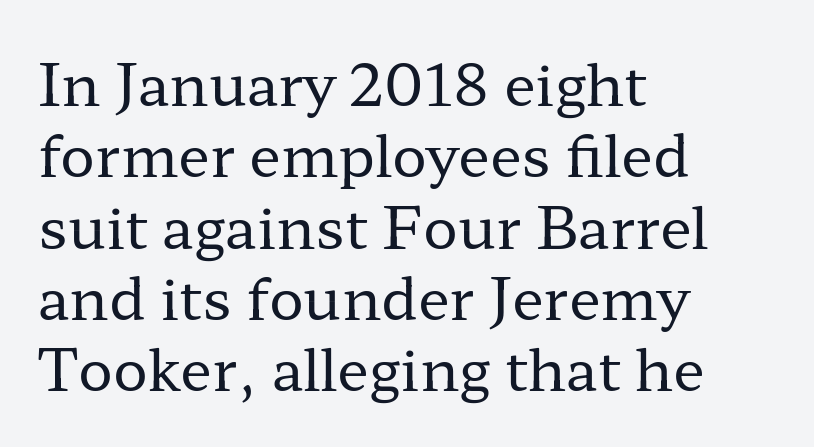
This sample is left-justified, so line endings fall wherever the words run out. Words appear dense and cohesive because spacing is normal. It's the straight-up-and-down kind of type. Bold? No — there's no thickening of the strokes. Proportional: the letters do not fall into vertical columns.
